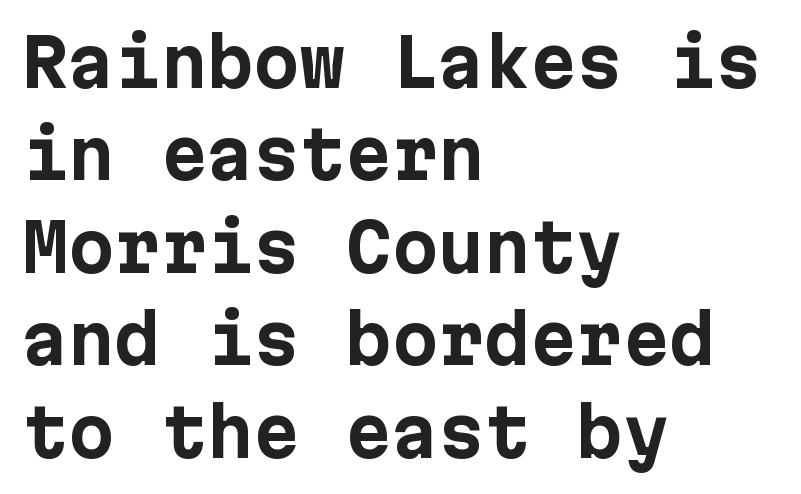
Lines of text with bare space underneath. Characters follow at the spacing the type designer built in. Regarding leading, the lines here are spaced in the standard way. Vertical strokes here are truly vertical. Heavy-handed strokes throughout: this text is bold. This sample is left-justified, so line endings fall wherever the words run out.
